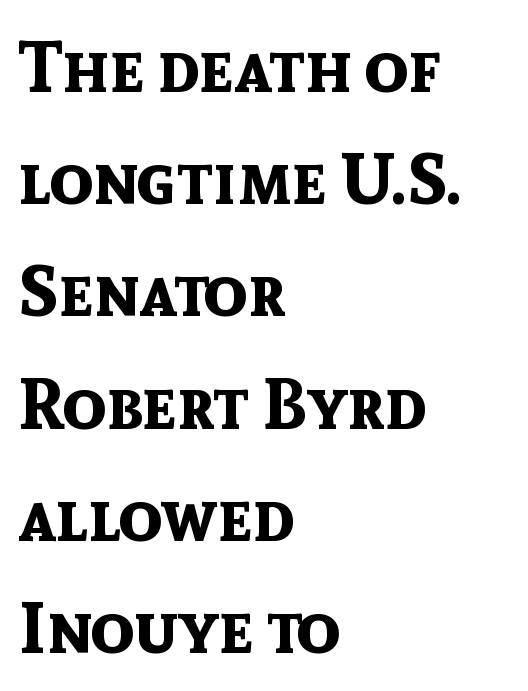
The image shows 71 px bold sans-serif type, upright; set left-aligned, normal line spacing (1.58x), normal letter spacing, not underlined; a medium x-height.
